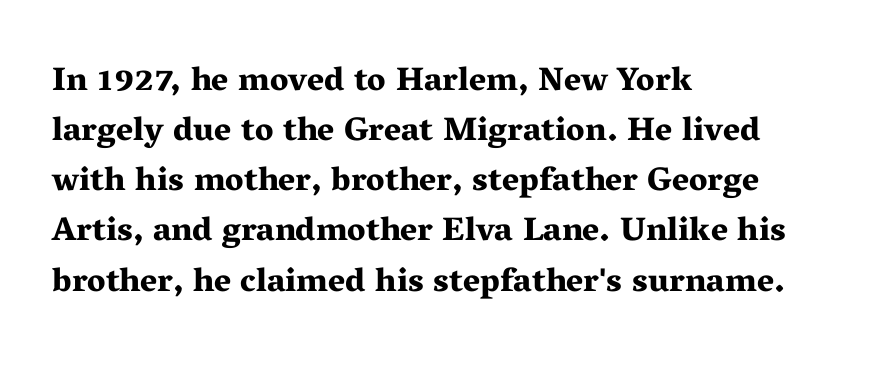
The image shows 33 px bold, wide serif type, upright; set left-aligned, normal line spacing (1.52x), normal letter spacing, not underlined; medium stroke contrast and a medium x-height.
